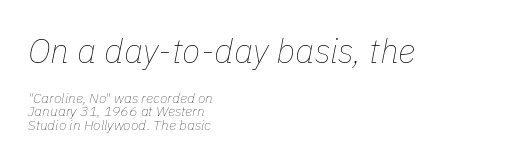
Q: Is the text bold? A: No.
Q: Is the text italic (slanted)? A: Yes, it leans right by about 11 degrees.
Q: Is the text underlined? A: No.
Q: How is the paragraph aligned? A: Left-aligned.
Q: Is the spacing between letters normal or unusually wide? A: Normal.
Q: Is the spacing between lines tight, normal or loose? A: Tight.
Q: Which block of text is set in a larger size, the first (top) or the second (bottom)? A: The first (top) one.
Q: Width (condensed, normal, or wide)? A: Normal.
Q: Stroke contrast? A: Low.
Q: x-height? A: Medium.
Q: Monospaced? A: No.
